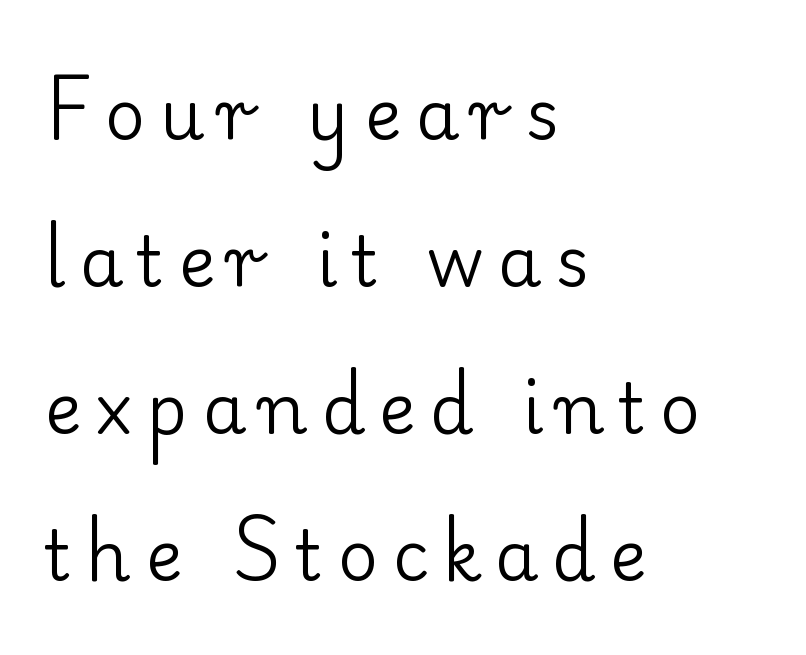
This is serif lettering, the kind often seen in printed books. A typesetter would call this heavily tracked-out type. Stems and bowls with no extra thickness — not bold. A bare baseline throughout the passage.
